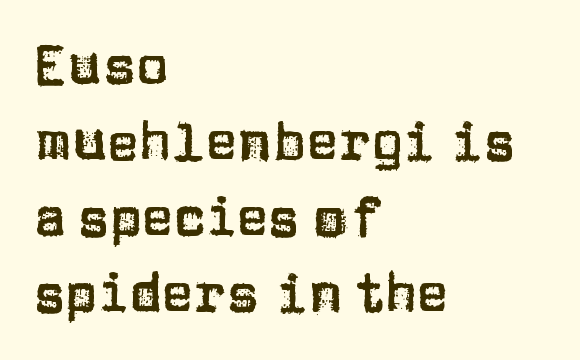
{"serif": "no", "italic": "no", "width": "normal", "stroke_contrast": "low", "x_height": "large", "monospaced": "no", "underline": "no", "align": "left", "line_spacing": "normal", "line_spacing_ratio": 1.41, "letter_spacing": "normal", "letter_spacing_em": 0.0, "glyph_px": 54}
